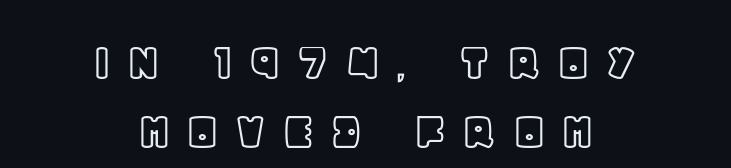
The specimen omits any rule beneath the text block's lines. Rendered with straight, roman letterforms. Is this a fixed-width face? No — the glyphs have proportional, varying widths. The paragraph has two soft edges and a firm central axis.
